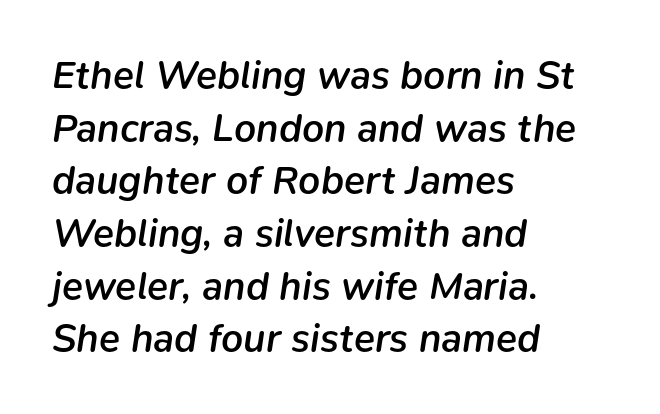
Q: Is the text bold? A: Semi-bold.
Q: Is the text italic (slanted)? A: Yes, it leans right by about 9 degrees.
Q: Is the text underlined? A: No.
Q: How is the paragraph aligned? A: Left-aligned.
Q: Is the spacing between letters normal or unusually wide? A: Normal.
Q: Is the spacing between lines tight, normal or loose? A: Normal.
Q: Width (condensed, normal, or wide)? A: Normal.
Q: Stroke contrast? A: Low.
Q: x-height? A: Medium.
Q: Monospaced? A: No.
